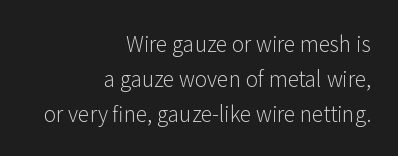
{"italic": "no", "bold": "no", "underline": "no", "align": "right", "line_spacing": "normal", "line_spacing_ratio": 1.66, "letter_spacing": "normal", "letter_spacing_em": 0.0, "glyph_px": 21}
